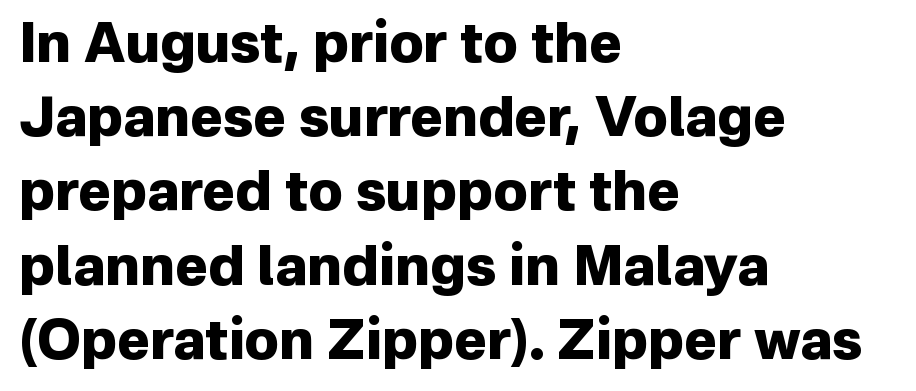
{"serif": "no", "italic": "no", "bold": "yes", "weight": "heavy", "width": "normal", "stroke_contrast": "low", "x_height": "medium", "monospaced": "no", "underline": "no", "align": "left", "line_spacing": "normal", "line_spacing_ratio": 1.35, "letter_spacing": "normal", "letter_spacing_em": 0.0, "glyph_px": 55}
